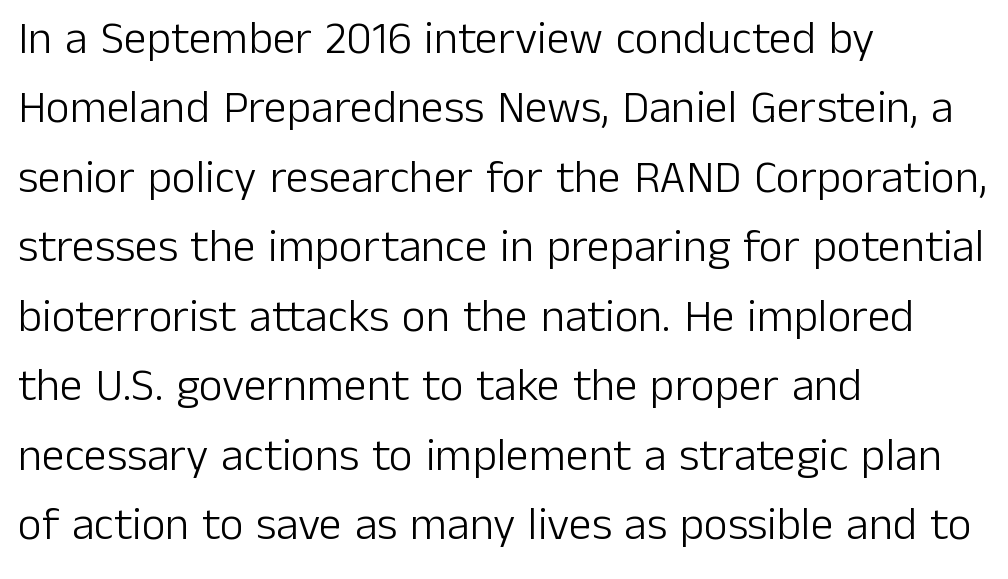
Q: Is the text bold? A: No.
Q: Is the text italic (slanted)? A: No, it is upright.
Q: Is the typeface a serif or a sans-serif typeface? A: Sans-serif.
Q: Is the text underlined? A: No.
Q: How is the paragraph aligned? A: Left-aligned.
Q: Is the spacing between letters normal or unusually wide? A: Normal.
Q: Is the spacing between lines tight, normal or loose? A: Normal.
Q: Width (condensed, normal, or wide)? A: Normal.
Q: Stroke contrast? A: Low.
Q: x-height? A: Medium.
Q: Monospaced? A: No.
